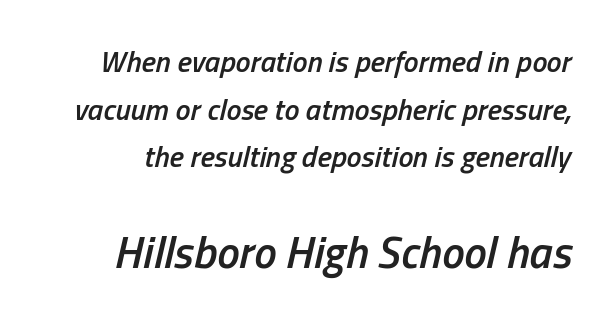
This is the in-between weight designers call semibold or demi. The lower block of text is set noticeably larger than the block above it. There is no visible air inserted between adjacent glyphs. A typesetter would call this leading conventional body-copy spacing.
